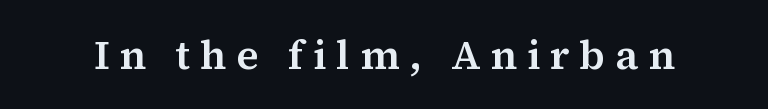
Yep, those are serifs on the letters. The letters are spread apart with noticeably loose tracking. A typesetter would mark this as roman, not italic. Check under the words: just untouched page. Proportional: the letters do not fall into vertical columns.
